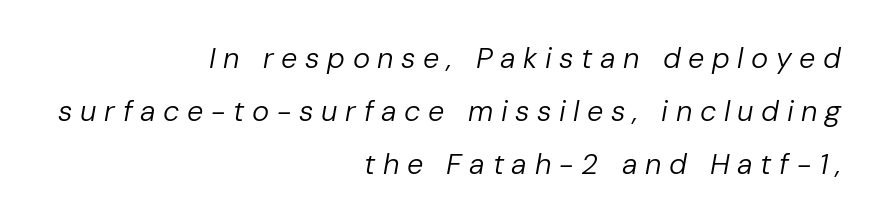
{"italic": "yes", "lean": "right", "slant_degrees": 10, "bold": "no", "weight": "regular", "width": "normal", "stroke_contrast": "low", "x_height": "medium", "monospaced": "no", "underline": "no", "align": "right", "line_spacing_ratio": 1.83, "letter_spacing": "wide", "letter_spacing_em": 0.26, "glyph_px": 29}
